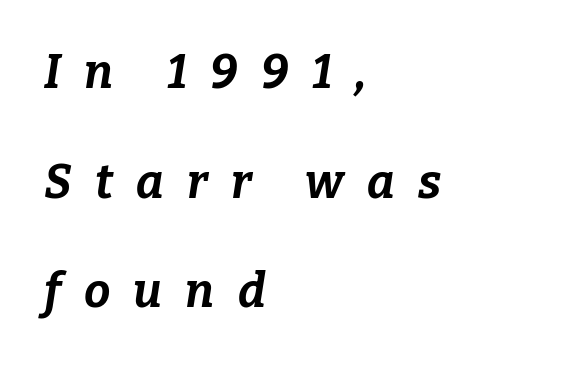
{"italic": "yes", "lean": "right", "slant_degrees": 9, "bold": "yes", "weight": "bold", "width": "normal", "stroke_contrast": "low", "x_height": "medium", "monospaced": "no", "underline": "no", "align": "left", "line_spacing": "loose", "line_spacing_ratio": 2.33, "letter_spacing": "wide", "letter_spacing_em": 0.49, "glyph_px": 47}
